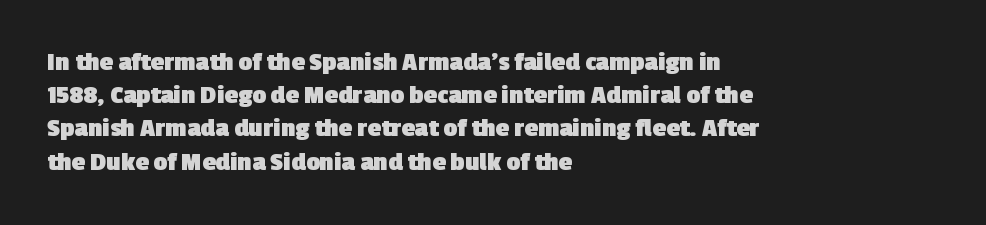
Q: Is the text bold? A: Yes.
Q: Is the text underlined? A: No.
Q: How is the paragraph aligned? A: Left-aligned.
Q: Is the spacing between letters normal or unusually wide? A: Normal.
